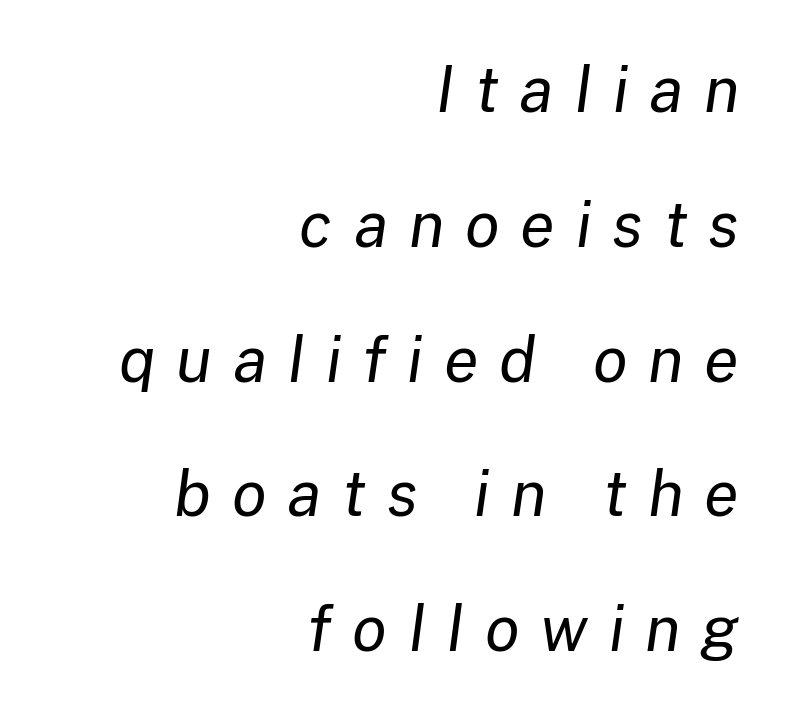
{"italic": "yes", "lean": "right", "slant_degrees": 8, "bold": "no", "weight": "regular", "width": "normal", "stroke_contrast": "low", "x_height": "medium", "monospaced": "no", "underline": "no", "align": "right", "line_spacing": "loose", "line_spacing_ratio": 2.14, "letter_spacing": "wide", "letter_spacing_em": 0.33, "glyph_px": 63}
